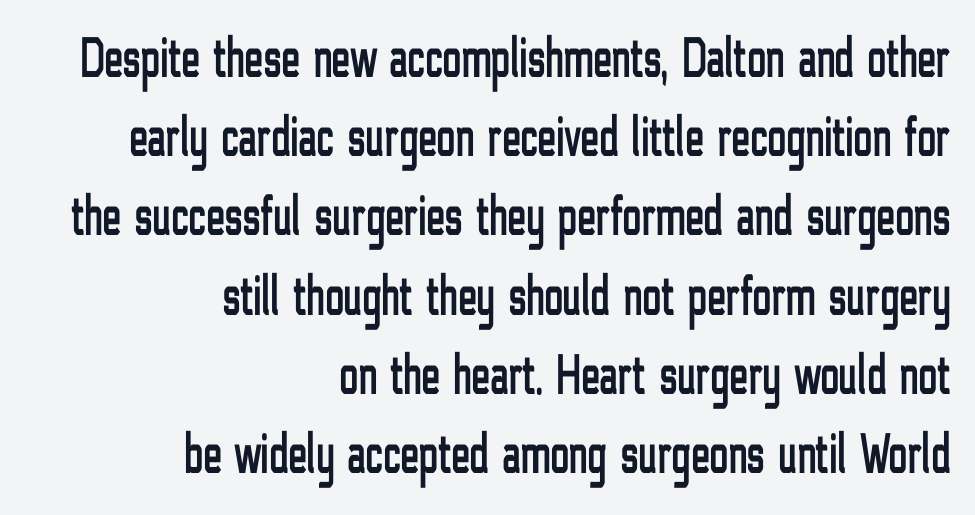
{"serif": "no", "italic": "no", "width": "condensed", "stroke_contrast": "low", "x_height": "medium", "monospaced": "no", "underline": "no", "align": "right", "line_spacing": "normal", "line_spacing_ratio": 1.39, "letter_spacing": "normal", "letter_spacing_em": 0.0, "glyph_px": 57}
